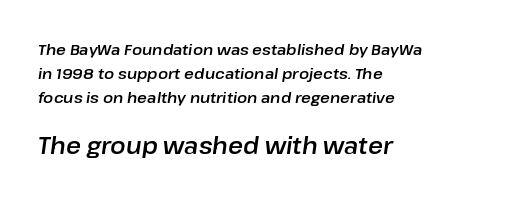
The composition opens small and finishes big. The space between consecutive lines is moderate. A student would call this left alignment; a typographer would say flush left, rag right. No extra tracking has been applied to these lines. Type without underlining. You can tell it's italic because the verticals aren't actually vertical.
